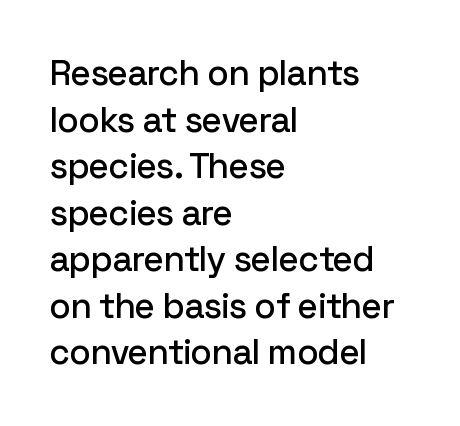
{"serif": "no", "italic": "no", "width": "normal", "stroke_contrast": "low", "x_height": "medium", "monospaced": "no", "underline": "no", "align": "left", "line_spacing": "normal", "line_spacing_ratio": 1.33, "letter_spacing": "normal", "letter_spacing_em": 0.0, "glyph_px": 35}
